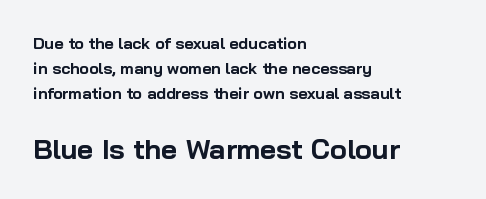
{"serif": "no", "italic": "no", "bold": "yes", "weight": "bold", "width": "normal", "stroke_contrast": "low", "x_height": "medium", "monospaced": "no", "underline": "no", "align": "left", "line_spacing": "normal", "line_spacing_ratio": 1.57, "letter_spacing": "normal", "letter_spacing_em": 0.0, "larger_block": "second", "size_ratio": 1.75, "glyph_px": 28}
